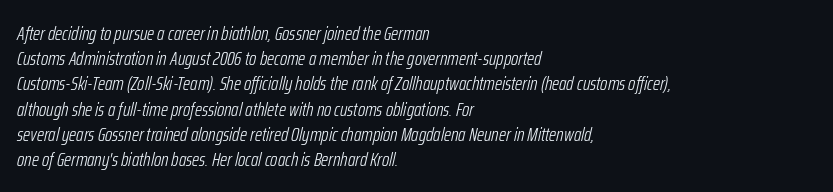
You can tell it's italic because the verticals aren't actually vertical. Tracking here is standard; glyphs follow each other at the usual distance. Bare-footed words on every line. Visually the block forms a straight wall on the left and a jagged coastline on the right.
